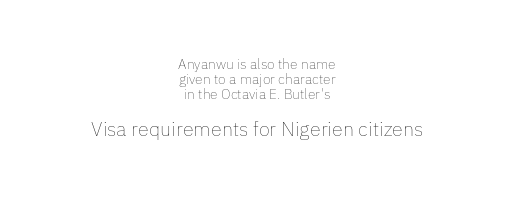
Anything drawn beneath the words? Only blank space. Summary of weight: not heavy and not bold. This sample uses an upright cut, with every glyph sitting square on the baseline. In terms of letterspacing, this is plain default setting. The text block is weighted toward neither margin, spreading evenly from the middle. The composition opens small and finishes big.
